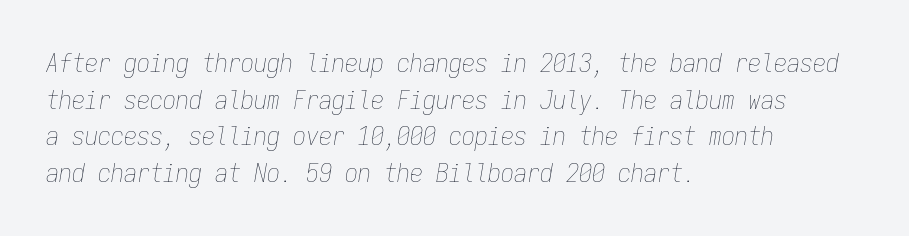
Q: Is the text bold? A: No.
Q: Is the text italic (slanted)? A: Yes, it leans right by about 9 degrees.
Q: Is the text underlined? A: No.
Q: How is the paragraph aligned? A: Left-aligned.
Q: Is the spacing between letters normal or unusually wide? A: Normal.
Q: Is the spacing between lines tight, normal or loose? A: Normal.
